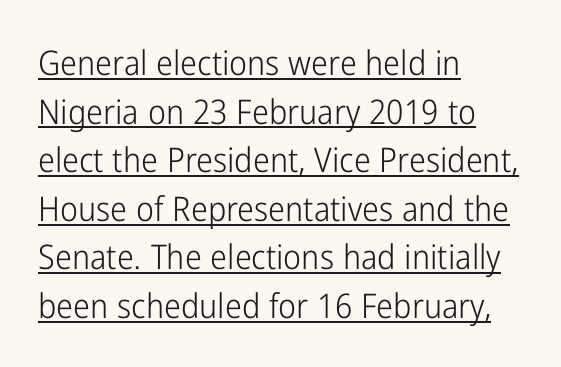
{"serif": "no", "italic": "no", "bold": "no", "weight": "light", "width": "condensed", "stroke_contrast": "low", "x_height": "medium", "monospaced": "no", "underline": "yes", "align": "left", "line_spacing": "normal", "line_spacing_ratio": 1.43, "letter_spacing": "normal", "letter_spacing_em": 0.0, "glyph_px": 34}
